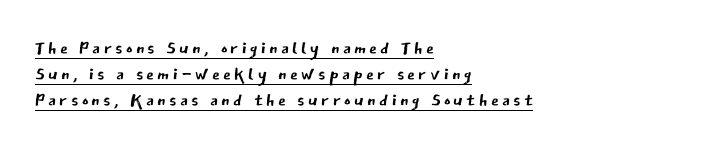
A typesetter would call this leading minimal, almost set solid. Italic? Not at all — the glyphs are vertical. Does a line run under the words? Yes, clearly. This rendering uses left alignment, leaving the right contour irregular. The strokes are not fattened; the text isn't bold.
